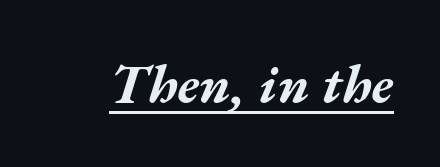
The image shows 55 px bold, wide type, italic (leaning right); set normal letter spacing, underlined; medium stroke contrast and a medium x-height.
